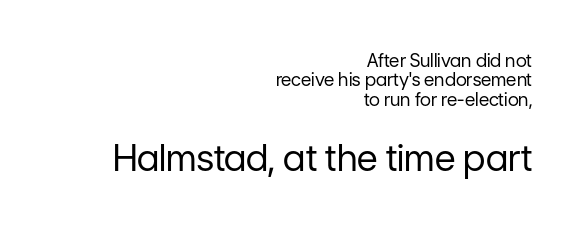
The image shows 36 px regular-weight sans-serif type, upright; set right-aligned, tight line spacing (1.07x), normal letter spacing, not underlined; the second (bottom) block is 2.0x larger; low stroke contrast and a medium x-height.
